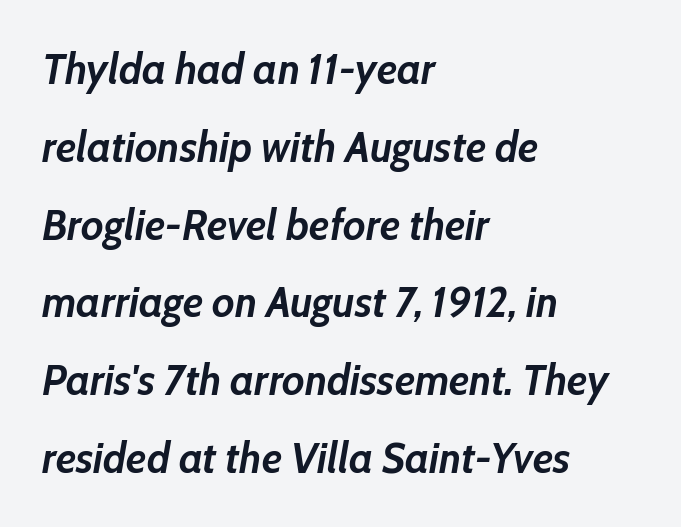
Q: Is the text bold? A: Yes.
Q: Is the text italic (slanted)? A: Yes, it leans right by about 10 degrees.
Q: Is the text underlined? A: No.
Q: How is the paragraph aligned? A: Left-aligned.
Q: Is the spacing between letters normal or unusually wide? A: Normal.
Q: Width (condensed, normal, or wide)? A: Normal.
Q: Stroke contrast? A: Low.
Q: x-height? A: Medium.
Q: Monospaced? A: No.
